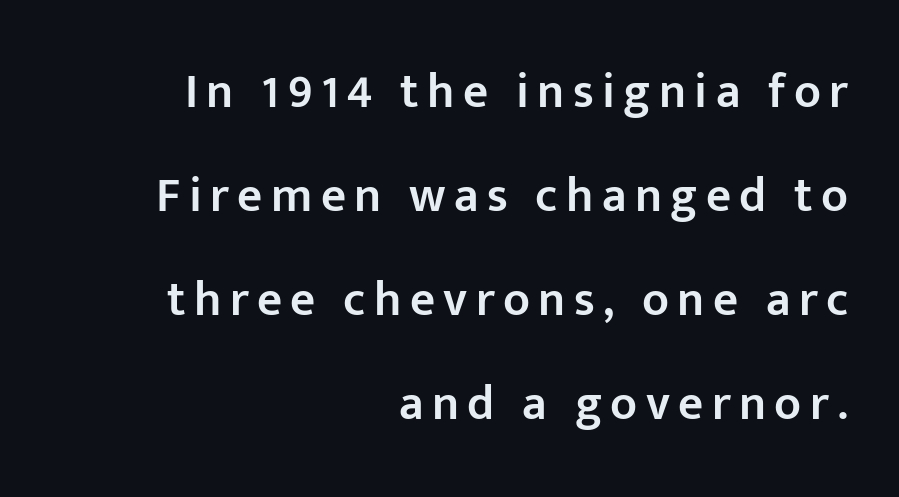
{"serif": "no", "italic": "no", "bold": "semi", "weight": "semibold", "width": "normal", "stroke_contrast": "low", "x_height": "medium", "monospaced": "no", "underline": "no", "align": "right", "line_spacing": "loose", "line_spacing_ratio": 2.12, "glyph_px": 49}
